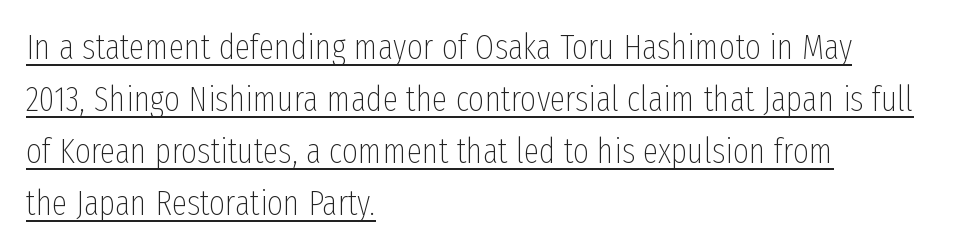
Proportional: the letters do not fall into vertical columns. Nobody touched the tracking dial on this one. Underlining? Definitely there. Italic: no, the glyphs are upright roman.
